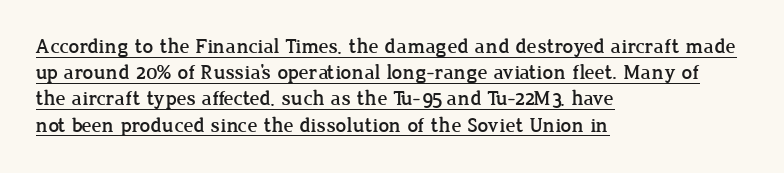
The lettering stays uniformly vertical, giving the passage a roman look. The paragraph has a hard left edge and a soft right edge. Honestly, the underline is the first thing you notice here. The type is set solid horizontally, with unmodified tracking. Baseline-to-baseline distance is the conventional proportion of letter height.
